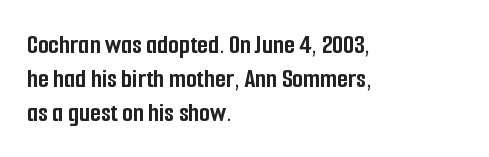
Notice how thick the strokes are: this is what a full bold looks like. The rendering uses natural spacing where letterforms have individual widths. The string is rendered with underlining switched off. Unlike a traditional serif, this face leaves its strokes unadorned.
